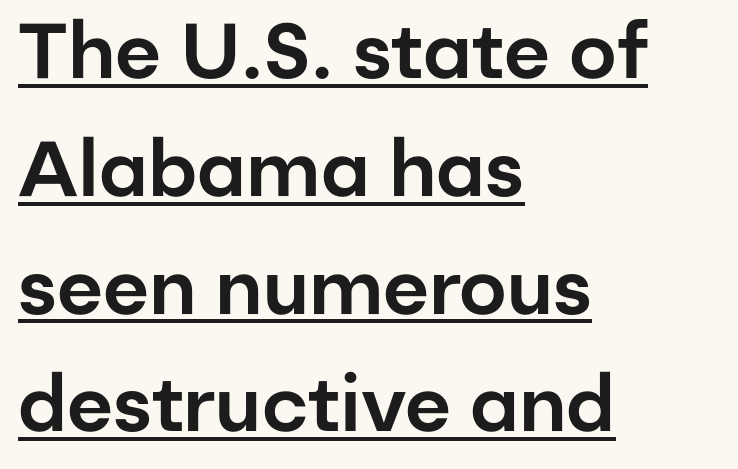
Q: Is the text italic (slanted)? A: No, it is upright.
Q: Is the typeface a serif or a sans-serif typeface? A: Sans-serif.
Q: Is the text underlined? A: Yes.
Q: How is the paragraph aligned? A: Left-aligned.
Q: Is the spacing between letters normal or unusually wide? A: Normal.
Q: Is the spacing between lines tight, normal or loose? A: Normal.
Q: Width (condensed, normal, or wide)? A: Normal.
Q: Stroke contrast? A: Low.
Q: x-height? A: Medium.
Q: Monospaced? A: No.
